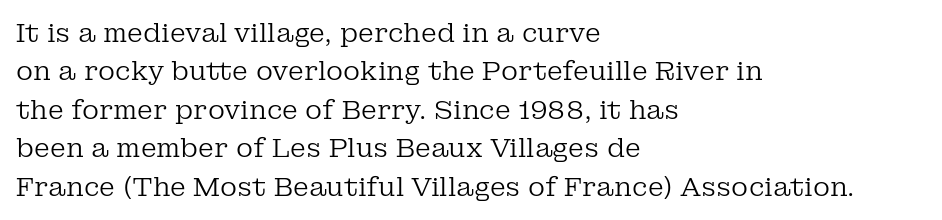
Q: Is the text bold? A: No.
Q: Is the text italic (slanted)? A: No, it is upright.
Q: Is the text underlined? A: No.
Q: How is the paragraph aligned? A: Left-aligned.
Q: Is the spacing between letters normal or unusually wide? A: Normal.
Q: Is the spacing between lines tight, normal or loose? A: Normal.
